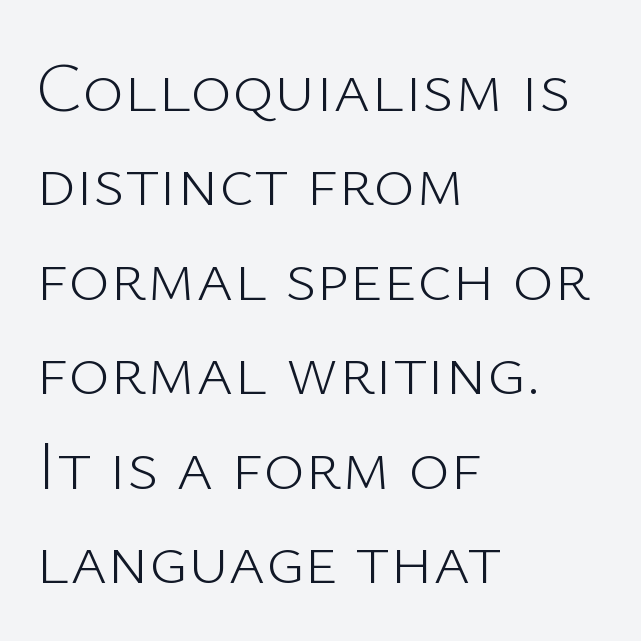
The image shows 71 px light sans-serif type, upright; set left-aligned, normal line spacing (1.33x), normal letter spacing, not underlined; low stroke contrast and a medium x-height.
